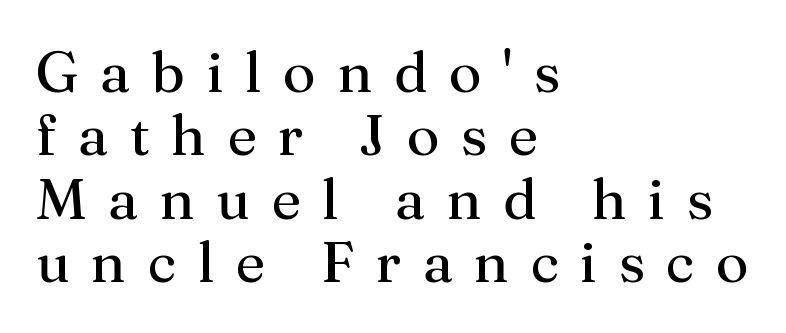
The face used here is proportionally spaced, like ordinary book or web type. Tall strokes in this sample are plumb rather than angled. Unbolded letterforms with no extra heft. Is the block centered? No — it sits flush against the left margin. Line spacing here is tight.
